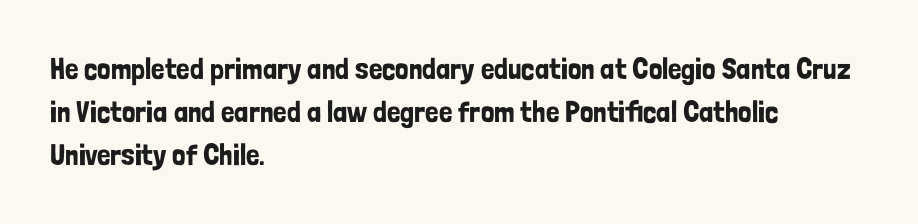
{"serif": "no", "italic": "no", "width": "condensed", "stroke_contrast": "low", "x_height": "medium", "monospaced": "no", "underline": "no", "align": "left", "line_spacing": "normal", "line_spacing_ratio": 1.44, "letter_spacing": "normal", "letter_spacing_em": 0.0, "glyph_px": 30}
